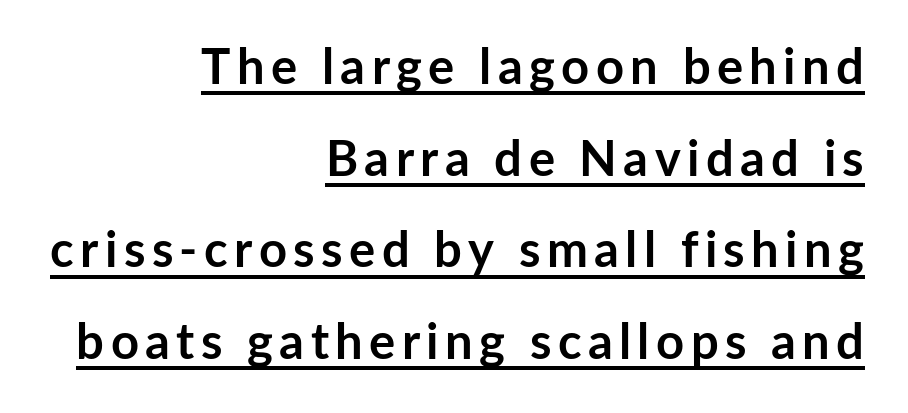
Has an underline been added? It has. The rag falls on the left side of this text block. Strokes here are thick enough to call this a true bold. The specimen reads as upright at a glance. The passage shown is typeset with a sans-serif family.
